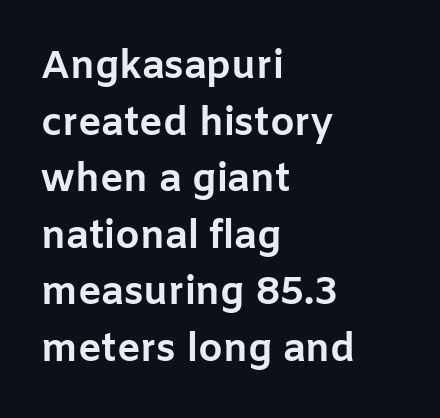
Q: Is the text bold? A: Yes.
Q: Is the text italic (slanted)? A: No, it is upright.
Q: Is the typeface a serif or a sans-serif typeface? A: Sans-serif.
Q: Is the text underlined? A: No.
Q: How is the paragraph aligned? A: Left-aligned.
Q: Is the spacing between letters normal or unusually wide? A: Normal.
Q: Is the spacing between lines tight, normal or loose? A: Normal.
Q: Width (condensed, normal, or wide)? A: Normal.
Q: Stroke contrast? A: Low.
Q: x-height? A: Medium.
Q: Monospaced? A: No.
